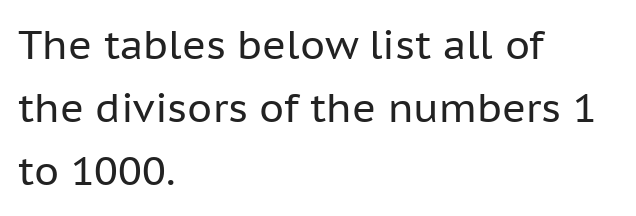
The image shows 40 px regular-weight sans-serif type, upright; set left-aligned, normal line spacing (1.58x), normal letter spacing, not underlined; low stroke contrast and a medium x-height.
